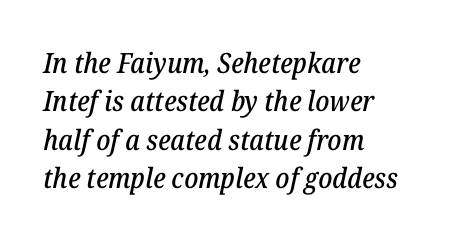
Q: Is the text italic (slanted)? A: Yes, it leans right by about 12 degrees.
Q: Is the typeface a serif or a sans-serif typeface? A: Serif.
Q: Is the text underlined? A: No.
Q: How is the paragraph aligned? A: Left-aligned.
Q: Is the spacing between letters normal or unusually wide? A: Normal.
Q: Is the spacing between lines tight, normal or loose? A: Normal.
Q: Width (condensed, normal, or wide)? A: Normal.
Q: Stroke contrast? A: Low.
Q: x-height? A: Medium.
Q: Monospaced? A: No.
